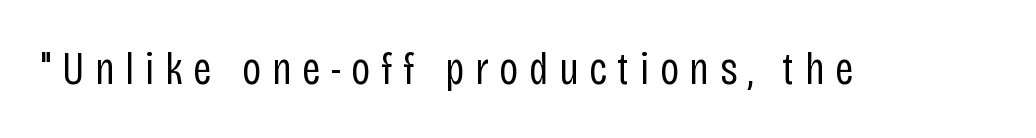
{"serif": "no", "italic": "no", "bold": "no", "weight": "regular", "width": "condensed", "stroke_contrast": "low", "x_height": "large", "monospaced": "no", "underline": "no", "letter_spacing": "wide", "letter_spacing_em": 0.23, "glyph_px": 46}
